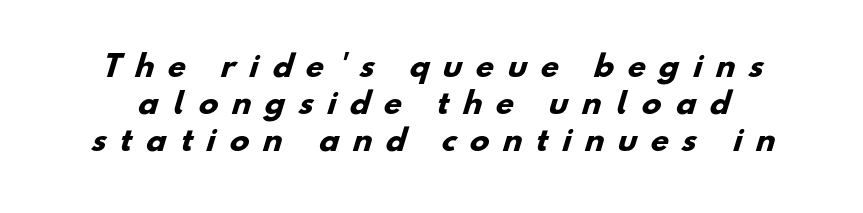
The image shows 29 px heavy sans-serif type; set normal line spacing (1.28x), unusually wide letter spacing (+0.48 em), not underlined; low stroke contrast and a small x-height.
